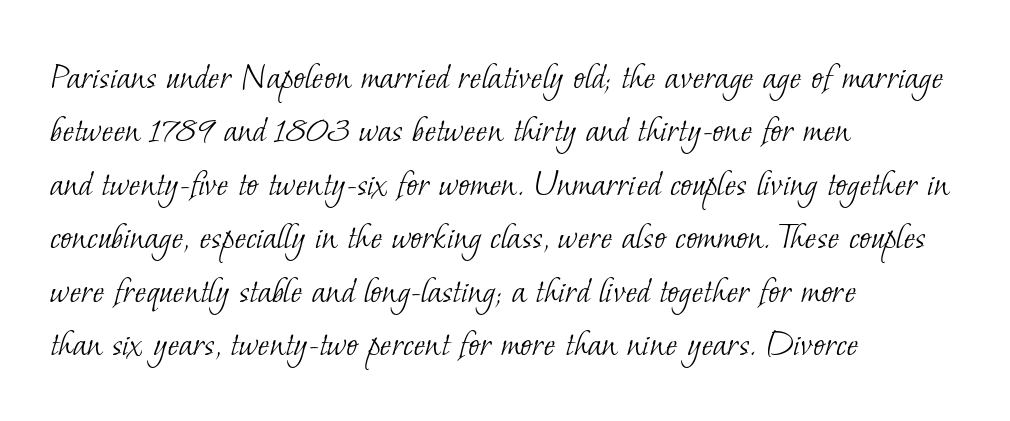
{"serif": "yes", "bold": "no", "weight": "light", "width": "normal", "stroke_contrast": "low", "x_height": "small", "monospaced": "no", "underline": "no", "align": "left", "line_spacing": "normal", "line_spacing_ratio": 1.37, "letter_spacing": "normal", "letter_spacing_em": 0.0, "glyph_px": 39}
